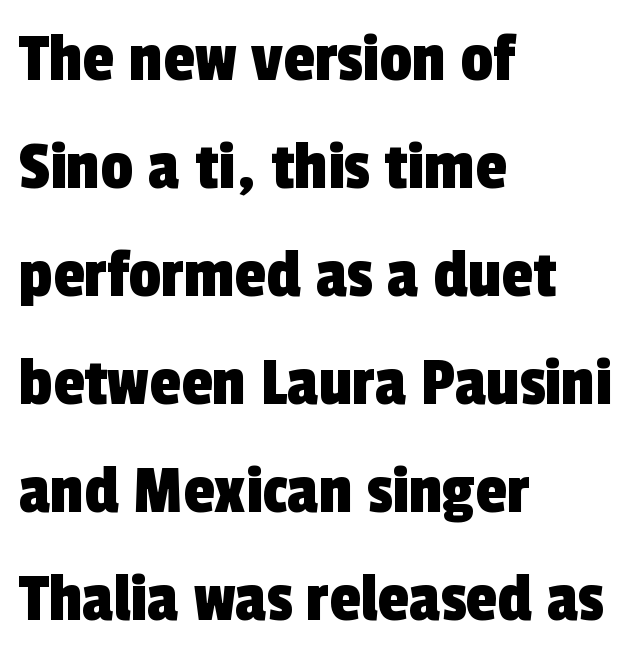
The image shows 72 px condensed sans-serif type; set left-aligned, normal line spacing (1.5x), normal letter spacing, not underlined; a medium x-height.
